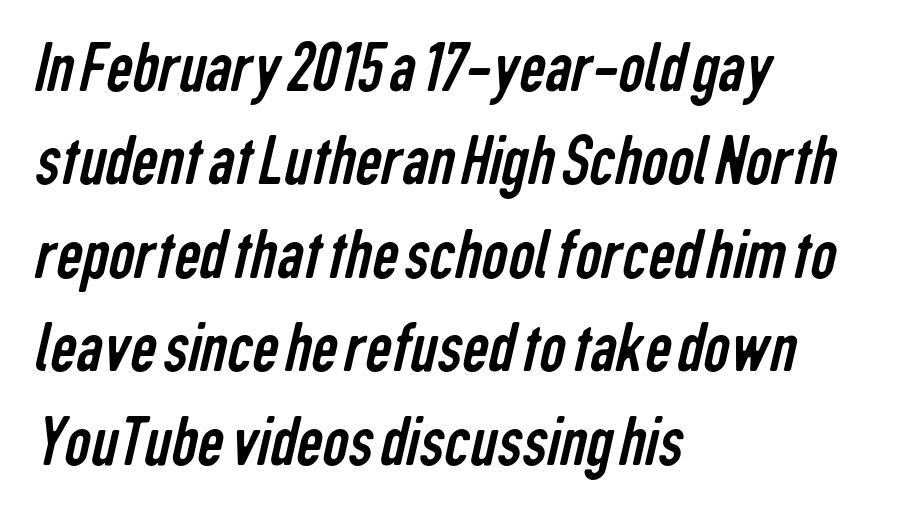
Q: Is the text bold? A: No.
Q: Is the typeface a serif or a sans-serif typeface? A: Sans-serif.
Q: Is the text underlined? A: No.
Q: How is the paragraph aligned? A: Left-aligned.
Q: Is the spacing between letters normal or unusually wide? A: Normal.
Q: Is the spacing between lines tight, normal or loose? A: Normal.
Q: Width (condensed, normal, or wide)? A: Condensed.
Q: Stroke contrast? A: Low.
Q: x-height? A: Medium.
Q: Monospaced? A: No.
